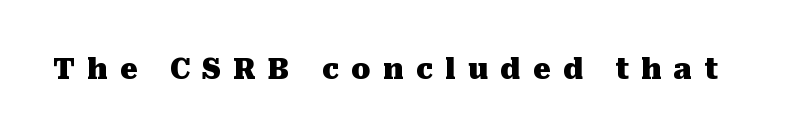
{"serif": "yes", "italic": "no", "bold": "yes", "weight": "heavy", "width": "normal", "stroke_contrast": "medium", "x_height": "medium", "monospaced": "no", "underline": "no", "letter_spacing": "wide", "letter_spacing_em": 0.44, "glyph_px": 28}
